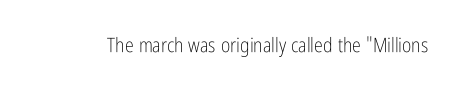
{"italic": "no", "bold": "no", "underline": "no", "letter_spacing": "normal", "letter_spacing_em": 0.0, "glyph_px": 20}
